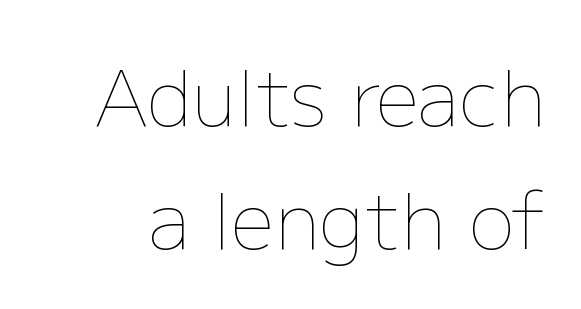
The image shows 77 px thin type, upright; set normal line spacing (1.6x), normal letter spacing, not underlined; low stroke contrast and a medium x-height.
